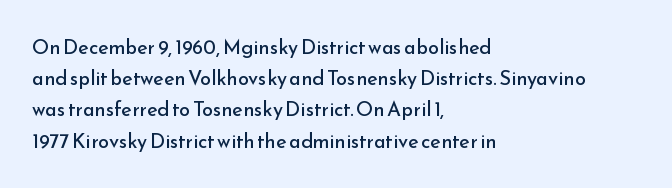
Q: Is the text bold? A: No.
Q: Is the text italic (slanted)? A: No, it is upright.
Q: Is the text underlined? A: No.
Q: How is the paragraph aligned? A: Left-aligned.
Q: Is the spacing between letters normal or unusually wide? A: Normal.
Q: Is the spacing between lines tight, normal or loose? A: Normal.
